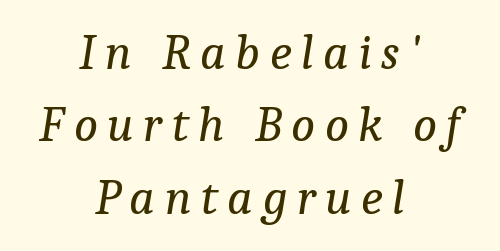
The image shows 50 px regular-weight serif type, italic (leaning right); set centered, normal line spacing (1.45x), not underlined; low stroke contrast and a medium x-height.
